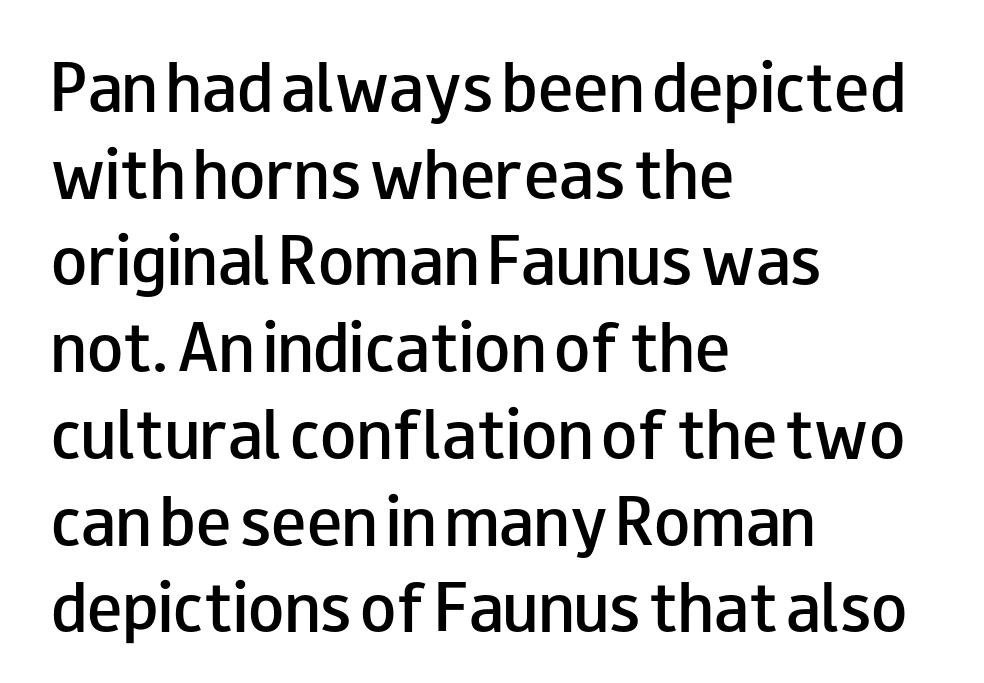
The image shows 59 px semibold, wide sans-serif type, upright; set left-aligned, normal line spacing (1.47x), normal letter spacing, not underlined; low stroke contrast and a small x-height.
